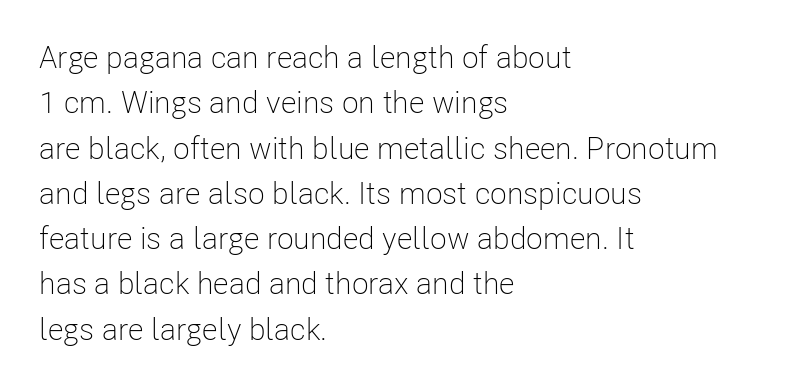
Each word holds together tightly as a unit, with standard inter-letter gaps. Ink coverage per letter is moderate at most. The paragraph has a hard left edge and a soft right edge. It's the straight-up-and-down kind of type. One glance says typical: line gaps are just what's usual. Examine the stroke ends and you'll find no serifs.
